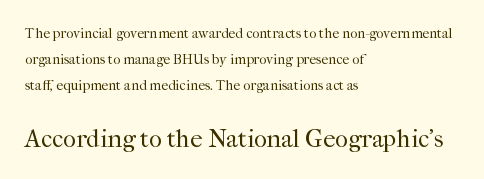
The face used here appears at its bigger size in the lower chunk. Italic? Not at all — the glyphs are vertical. You could call the tracking neutral — neither tight nor loose. Alignment: flush left. Weight: in the light-to-regular range.
